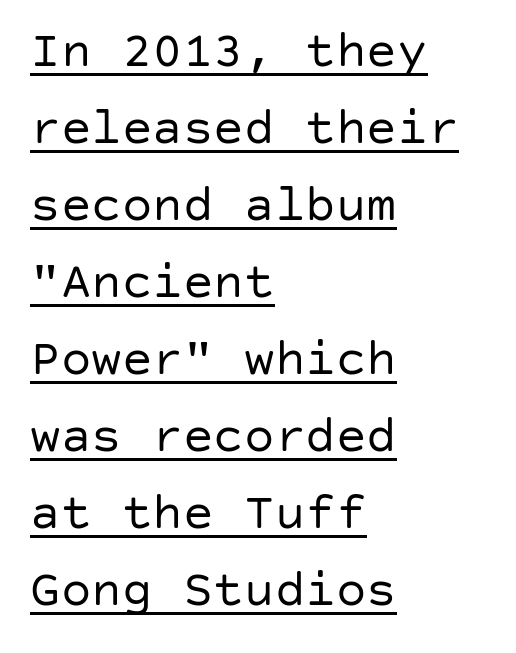
Q: Is the text bold? A: No.
Q: Is the text italic (slanted)? A: No, it is upright.
Q: Is the typeface a serif or a sans-serif typeface? A: Sans-serif.
Q: Is the text underlined? A: Yes.
Q: How is the paragraph aligned? A: Left-aligned.
Q: Is the spacing between letters normal or unusually wide? A: Normal.
Q: Is the spacing between lines tight, normal or loose? A: Normal.
Q: Width (condensed, normal, or wide)? A: Normal.
Q: Stroke contrast? A: Low.
Q: x-height? A: Large.
